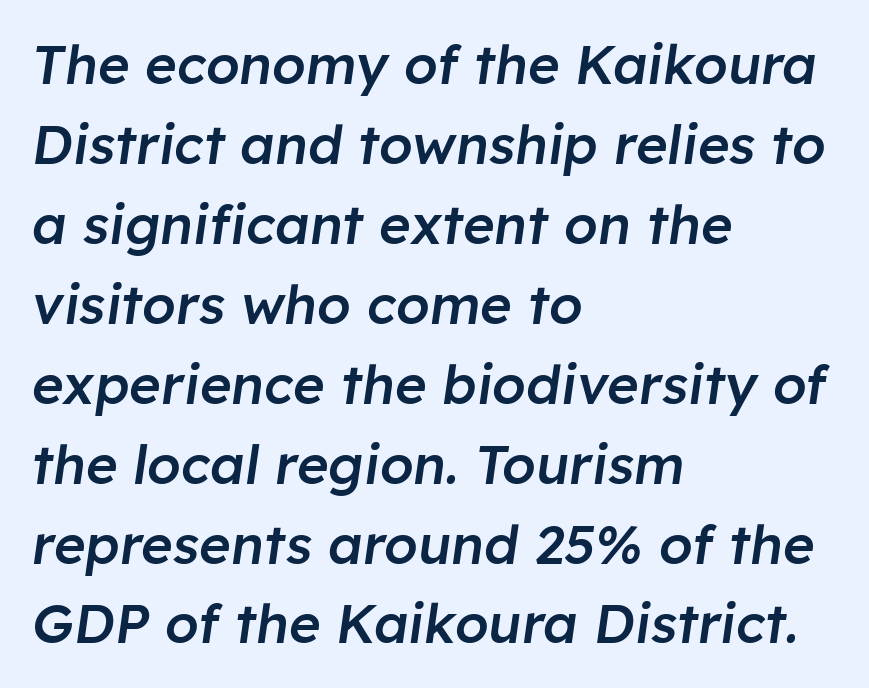
Q: Is the text bold? A: Semi-bold.
Q: Is the text italic (slanted)? A: Yes, it leans right by about 8 degrees.
Q: Is the text underlined? A: No.
Q: How is the paragraph aligned? A: Left-aligned.
Q: Is the spacing between letters normal or unusually wide? A: Normal.
Q: Is the spacing between lines tight, normal or loose? A: Normal.
Q: Width (condensed, normal, or wide)? A: Normal.
Q: Stroke contrast? A: Low.
Q: x-height? A: Medium.
Q: Monospaced? A: No.
